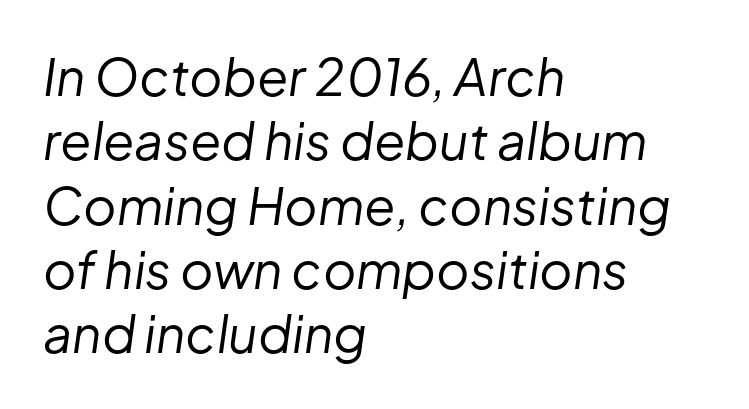
Q: Is the text bold? A: No.
Q: Is the text italic (slanted)? A: Yes, it leans right by about 8 degrees.
Q: Is the text underlined? A: No.
Q: How is the paragraph aligned? A: Left-aligned.
Q: Is the spacing between letters normal or unusually wide? A: Normal.
Q: Is the spacing between lines tight, normal or loose? A: Normal.
Q: Width (condensed, normal, or wide)? A: Normal.
Q: Stroke contrast? A: Low.
Q: x-height? A: Medium.
Q: Monospaced? A: No.
